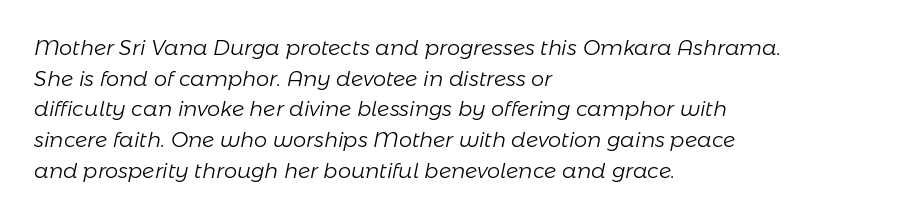
Each line starts at the same left margin while the right side varies. No extra ink here — the face is not bold. Descenders hang freely into open space. Is the letter spacing exaggerated? No — it looks like the ordinary default. What's the leading like? Ordinary, nothing unusual. Posture: slanted.
